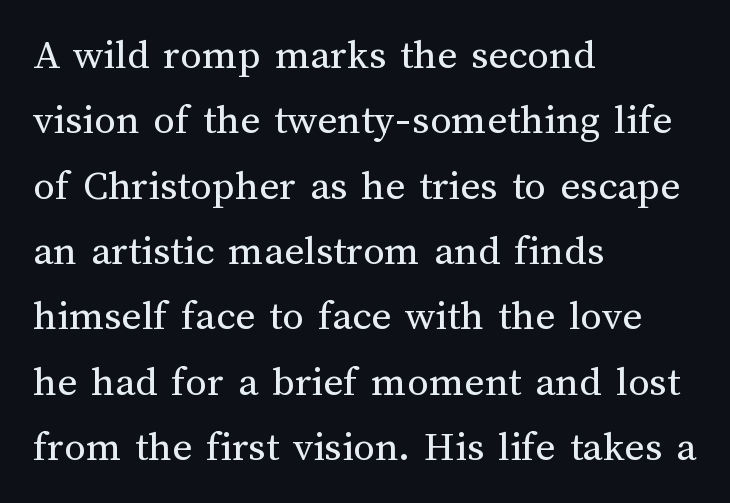
The image shows 43 px regular-weight type, upright; set left-aligned, normal line spacing (1.52x), normal letter spacing, not underlined; medium stroke contrast and a medium x-height.
